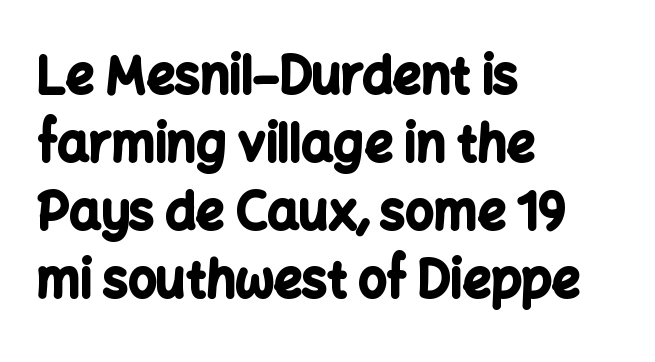
{"serif": "no", "italic": "no", "bold": "yes", "weight": "bold", "width": "normal", "stroke_contrast": "low", "x_height": "medium", "monospaced": "no", "underline": "no", "align": "left", "line_spacing": "normal", "line_spacing_ratio": 1.36, "letter_spacing": "normal", "letter_spacing_em": 0.0, "glyph_px": 50}
